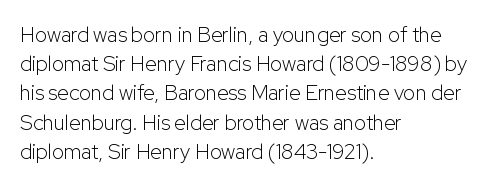
Tracking here is standard; glyphs follow each other at the usual distance. Heft: none added — not bold. These lines are set flush left with a ragged right edge. The letters stand straight up with perfectly vertical stems. Has an underline been added? It has not.
